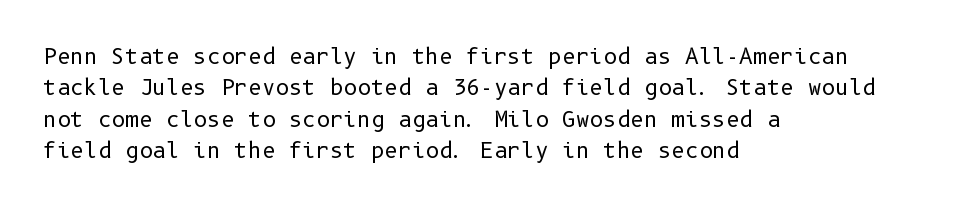
{"italic": "no", "bold": "no", "underline": "no", "align": "left", "line_spacing": "normal", "line_spacing_ratio": 1.49, "letter_spacing": "normal", "letter_spacing_em": 0.0, "glyph_px": 21}
